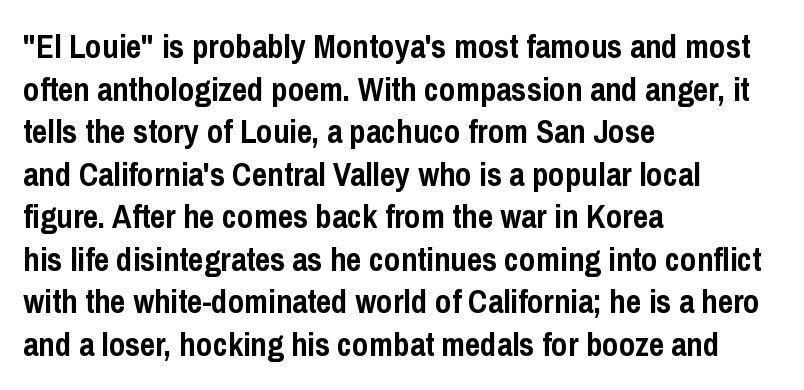
The image shows 33 px semibold, condensed sans-serif type, upright; set left-aligned, normal line spacing (1.29x), normal letter spacing, not underlined; low stroke contrast and a medium x-height.
